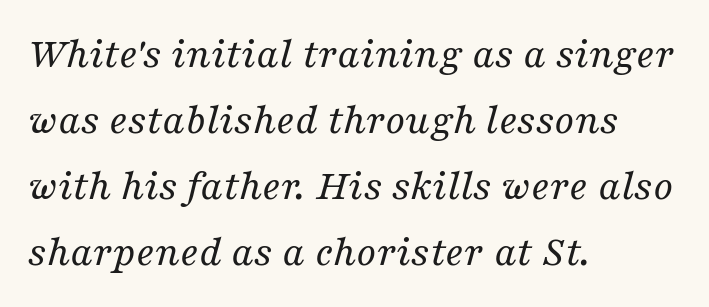
The image shows 44 px regular-weight serif type, italic (leaning right); set left-aligned, normal line spacing (1.5x), normal letter spacing, not underlined; medium stroke contrast and a medium x-height.
